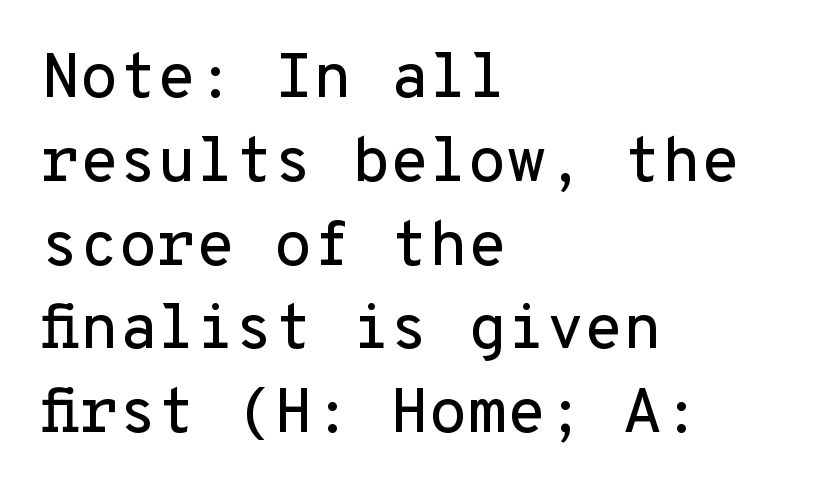
Left-aligned paragraph, ragged on the right. In terms of posture, this sample is upright. Do the characters align in a grid? Yes, the font is monospaced. You could call the tracking neutral — neither tight nor loose.
